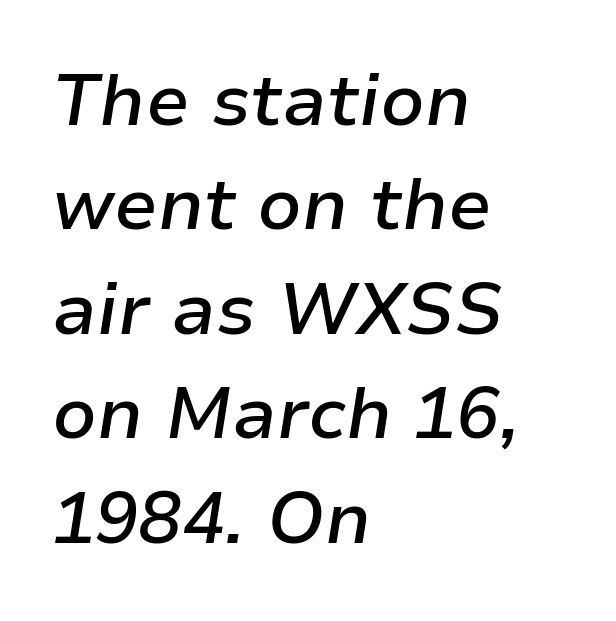
{"italic": "yes", "lean": "right", "slant_degrees": 9, "bold": "semi", "weight": "semibold", "width": "normal", "stroke_contrast": "low", "x_height": "medium", "monospaced": "no", "underline": "no", "align": "left", "line_spacing": "normal", "line_spacing_ratio": 1.45, "letter_spacing": "normal", "letter_spacing_em": 0.0, "glyph_px": 72}
